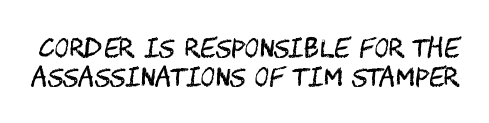
The image shows 25 px text type, upright; set line spacing 1.17x, normal letter spacing, not underlined.
